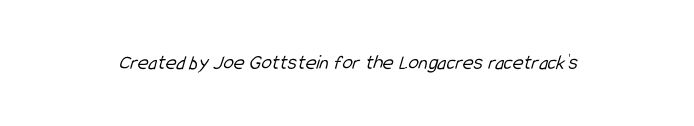
The image shows 21 px text type; set normal letter spacing, not underlined.
